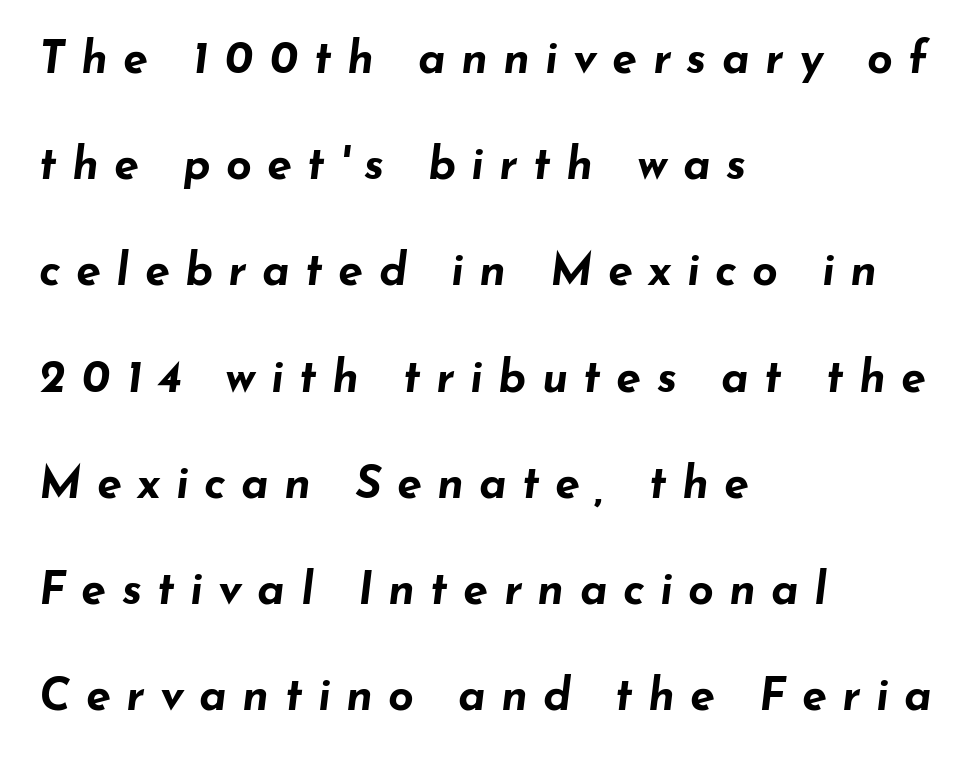
{"italic": "yes", "lean": "right", "slant_degrees": 7, "bold": "yes", "weight": "bold", "width": "wide", "stroke_contrast": "low", "x_height": "small", "monospaced": "no", "underline": "no", "align": "left", "line_spacing": "loose", "line_spacing_ratio": 2.36, "letter_spacing": "wide", "letter_spacing_em": 0.34, "glyph_px": 45}
